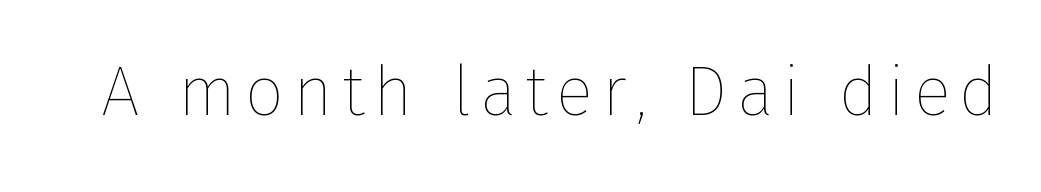
{"italic": "no", "bold": "no", "weight": "thin", "width": "normal", "stroke_contrast": "low", "x_height": "medium", "monospaced": "no", "underline": "no", "glyph_px": 69}
